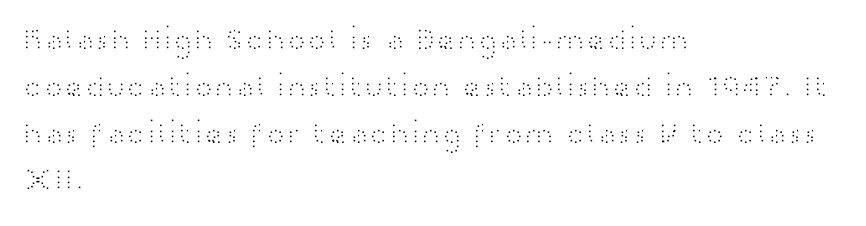
Q: Is the text bold? A: No.
Q: Is the text italic (slanted)? A: No, it is upright.
Q: Is the typeface a serif or a sans-serif typeface? A: Sans-serif.
Q: Is the text underlined? A: No.
Q: How is the paragraph aligned? A: Left-aligned.
Q: Is the spacing between letters normal or unusually wide? A: Normal.
Q: Is the spacing between lines tight, normal or loose? A: Normal.
Q: Width (condensed, normal, or wide)? A: Wide.
Q: Stroke contrast? A: High.
Q: x-height? A: Medium.
Q: Monospaced? A: No.
